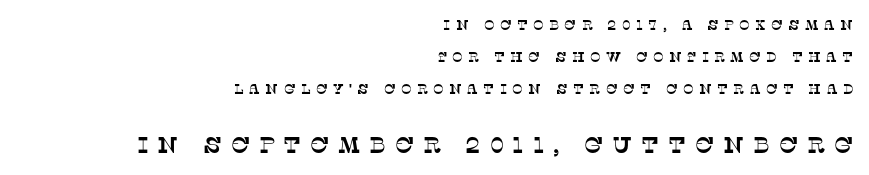
{"underline": "no", "align": "right", "line_spacing": "loose", "line_spacing_ratio": 2.28, "letter_spacing": "wide", "letter_spacing_em": 0.38, "larger_block": "second", "size_ratio": 1.64, "glyph_px": 23}
